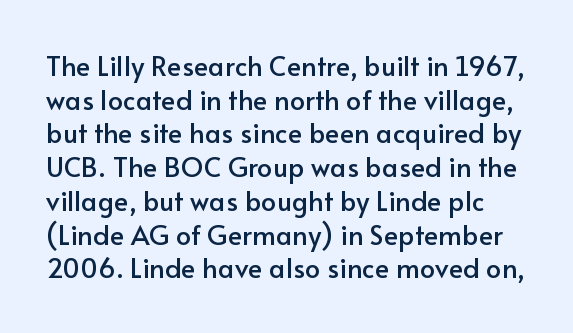
Default kerning and tracking; the words read as compact shapes. Underlining? Definitely not there. The line-height multiplier appears to be the usual default. This is roman type, the default non-slanted kind.
